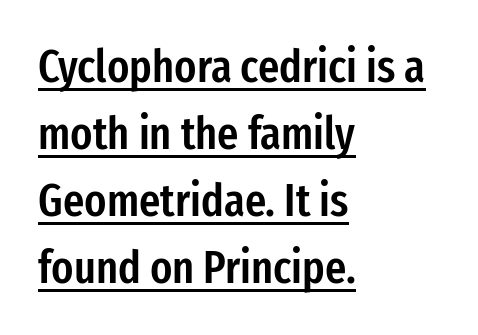
Is the letter spacing exaggerated? No — it looks like the ordinary default. Type style note: lacks serifs. Whoever set this chose a conventional vertical rhythm. Does the lettering tilt? It doesn't — this is upright. Looks like regular typesetting: each glyph gets only the width it needs.
